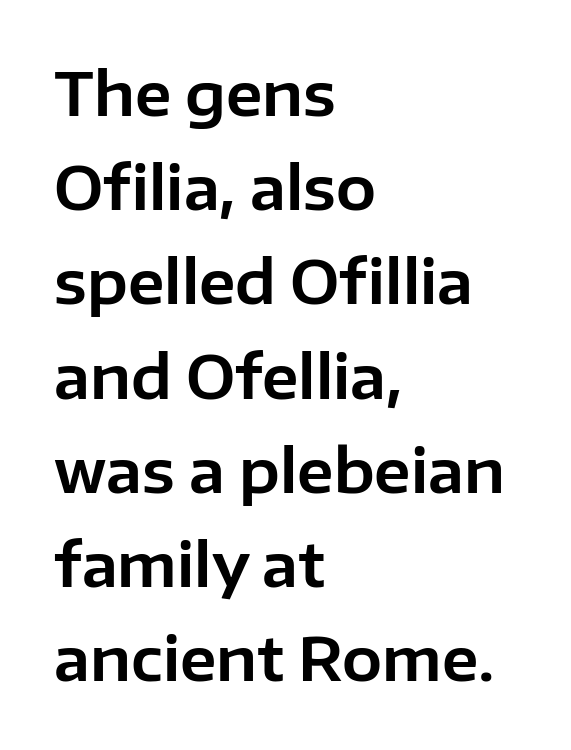
The image shows 60 px sans-serif type, upright; set left-aligned, normal line spacing (1.57x), normal letter spacing, not underlined; low stroke contrast and a medium x-height.
